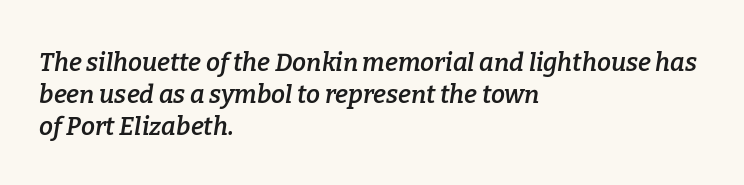
{"italic": "yes", "lean": "right", "slant_degrees": 9, "bold": "semi", "underline": "no", "align": "left", "line_spacing": "normal", "line_spacing_ratio": 1.29, "letter_spacing": "normal", "letter_spacing_em": 0.0, "glyph_px": 25}
